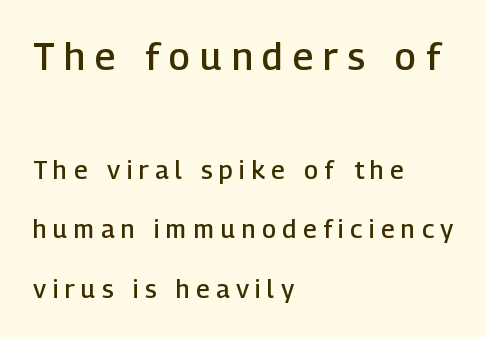
The image shows 38 px semibold sans-serif type, upright; set left-aligned, loose line spacing (2.38x), unusually wide letter spacing (+0.26 em), not underlined; the first (top) block is 1.52x larger; low stroke contrast and a medium x-height.
